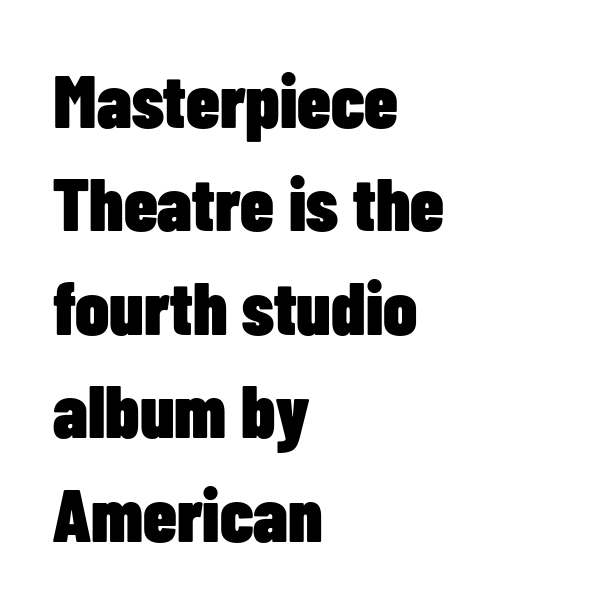
Letterform terminals end flat and unadorned throughout the passage. Heft: maximum for text — a bold. Only glyphs here, with clear space below each row. Each letter keeps its own natural width here, so spacing adapts to shape.
